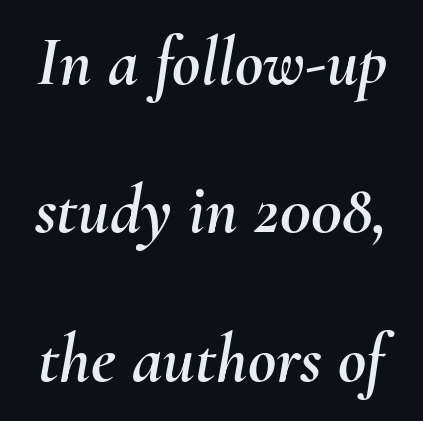
{"italic": "yes", "lean": "right", "slant_degrees": 10, "width": "normal", "stroke_contrast": "medium", "x_height": "small", "monospaced": "no", "underline": "no", "line_spacing": "loose", "line_spacing_ratio": 2.15, "letter_spacing": "normal", "letter_spacing_em": 0.0, "glyph_px": 69}
